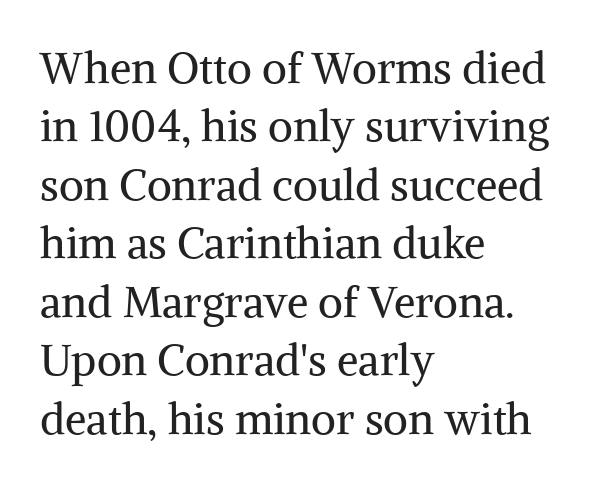
The image shows 43 px regular-weight serif type, upright; set left-aligned, normal line spacing (1.36x), normal letter spacing, not underlined; medium stroke contrast and a medium x-height.
